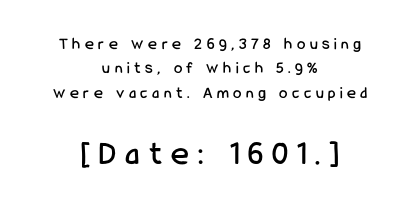
{"serif": "no", "italic": "no", "width": "condensed", "stroke_contrast": "low", "x_height": "medium", "monospaced": "no", "underline": "no", "align": "center", "line_spacing": "normal", "line_spacing_ratio": 1.44, "letter_spacing": "wide", "letter_spacing_em": 0.27, "larger_block": "second", "size_ratio": 2.0, "glyph_px": 34}
